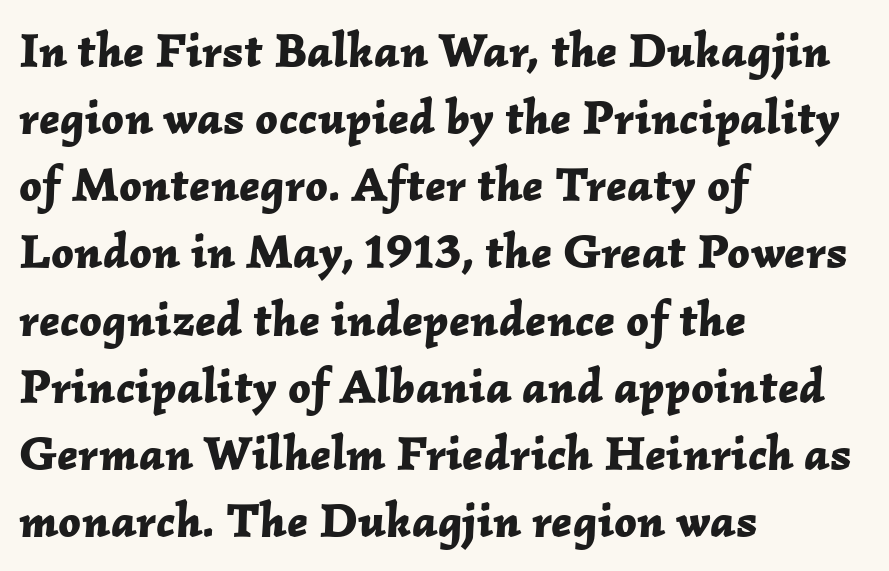
{"italic": "yes", "lean": "right", "slant_degrees": 2, "bold": "yes", "weight": "bold", "width": "normal", "stroke_contrast": "low", "x_height": "medium", "monospaced": "no", "underline": "no", "align": "left", "line_spacing": "normal", "line_spacing_ratio": 1.37, "letter_spacing": "normal", "letter_spacing_em": 0.0, "glyph_px": 49}
